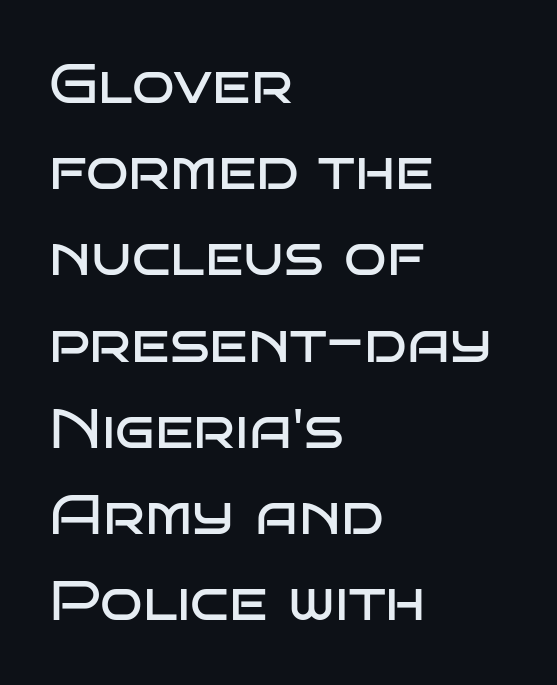
Q: Is the text bold? A: No.
Q: Is the text italic (slanted)? A: No, it is upright.
Q: Is the typeface a serif or a sans-serif typeface? A: Sans-serif.
Q: Is the text underlined? A: No.
Q: How is the paragraph aligned? A: Left-aligned.
Q: Is the spacing between letters normal or unusually wide? A: Normal.
Q: Is the spacing between lines tight, normal or loose? A: Normal.
Q: Width (condensed, normal, or wide)? A: Wide.
Q: Stroke contrast? A: Low.
Q: x-height? A: Large.
Q: Monospaced? A: No.
